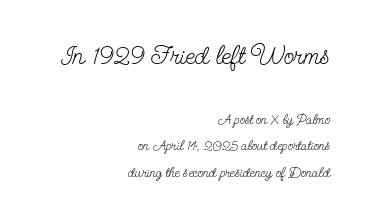
A flush-right, rag-left setting is used for this passage. The initial chunk of copy outweighs the following chunk in type size. Inter-character spacing is left at the font's built-in metrics. Heaviness? Minimal to ordinary, like unemphasized prose.
